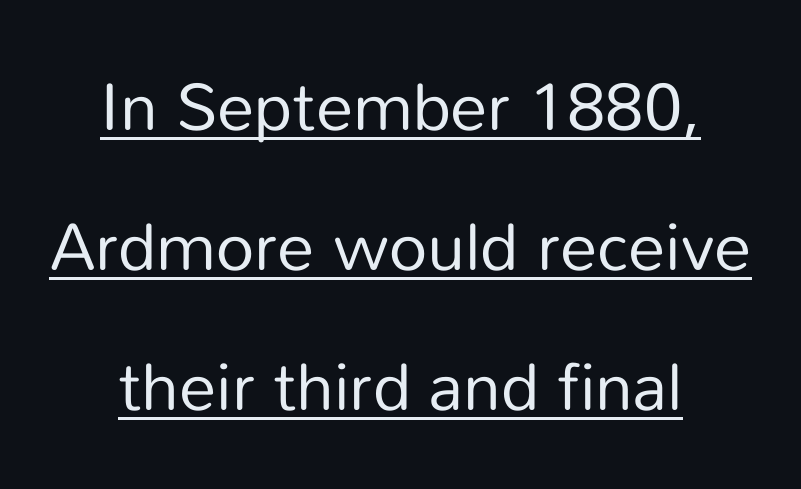
The image shows 67 px regular-weight sans-serif type, upright; set centered, loose line spacing (2.09x), normal letter spacing, underlined; low stroke contrast and a medium x-height.
